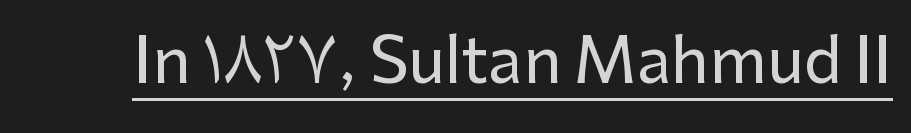
Think of a printed novel: that variable character pitch is what you see here. A continuous stroke trails under the words, as in a hyperlink. These lines are composed in type without serifs. The letters sit at their default tracking, neither squeezed nor spread.
